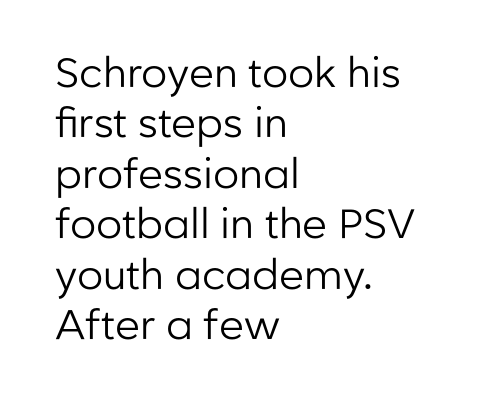
The image shows 41 px regular-weight sans-serif type, upright; set left-aligned, line spacing 1.23x, normal letter spacing, not underlined; low stroke contrast and a medium x-height.
